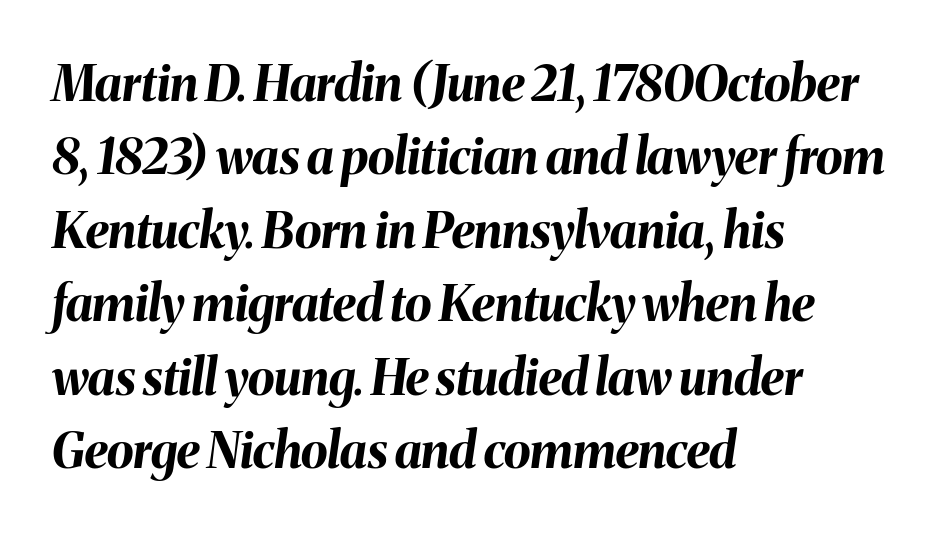
The image shows 49 px bold type, italic (leaning right); set left-aligned, normal line spacing (1.5x), normal letter spacing, not underlined; medium stroke contrast and a medium x-height.
